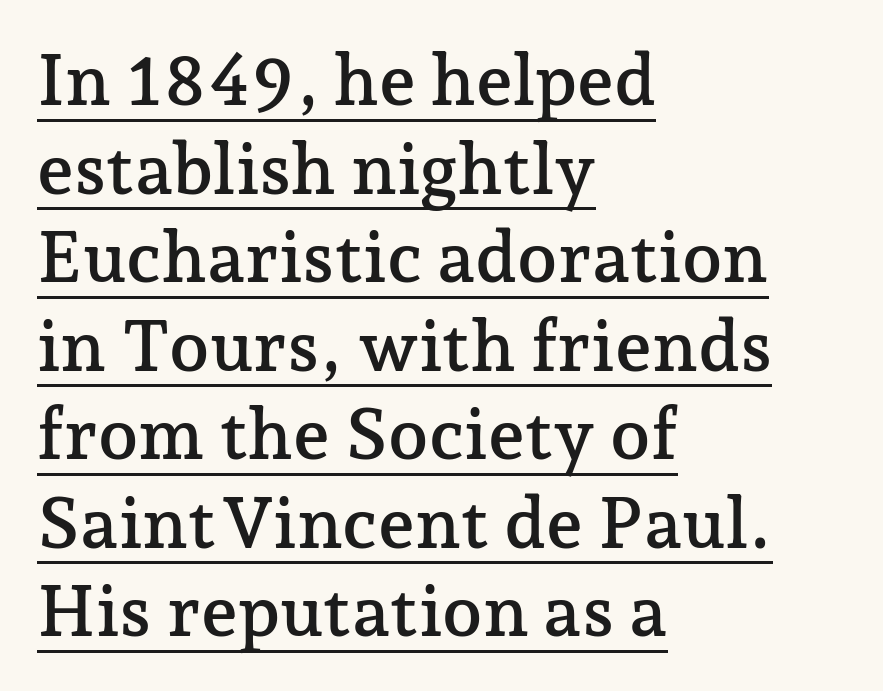
Q: Is the text italic (slanted)? A: No, it is upright.
Q: Is the typeface a serif or a sans-serif typeface? A: Serif.
Q: Is the text underlined? A: Yes.
Q: How is the paragraph aligned? A: Left-aligned.
Q: Is the spacing between letters normal or unusually wide? A: Normal.
Q: Width (condensed, normal, or wide)? A: Normal.
Q: Stroke contrast? A: Low.
Q: x-height? A: Medium.
Q: Monospaced? A: No.
